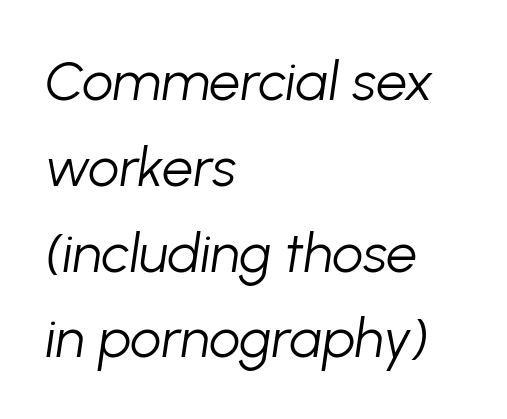
Bare-footed words on every line. Students, observe: this is what conventionally led text looks like. The letters advance in unequal steps, a hallmark of proportional type. Each line starts at the same left margin while the right side varies. The type is set solid horizontally, with unmodified tracking. The specimen reads as italic at a glance.
